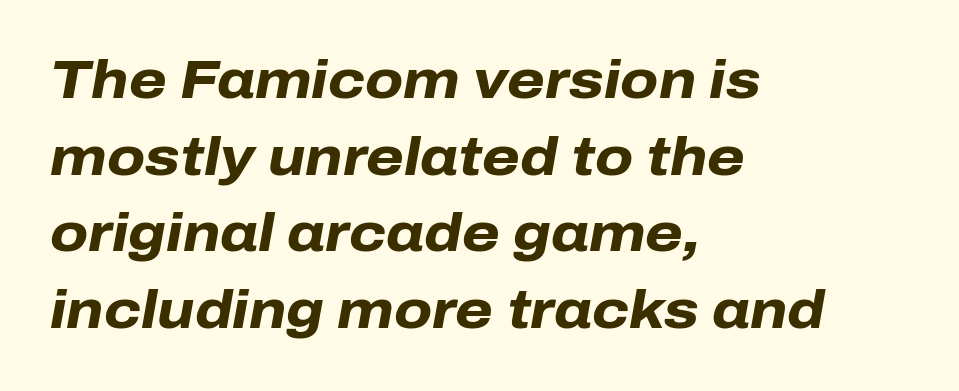
Q: Is the text bold? A: Yes.
Q: Is the text italic (slanted)? A: Yes, it leans right by about 10 degrees.
Q: Is the text underlined? A: No.
Q: How is the paragraph aligned? A: Left-aligned.
Q: Is the spacing between letters normal or unusually wide? A: Normal.
Q: Is the spacing between lines tight, normal or loose? A: Normal.
Q: Width (condensed, normal, or wide)? A: Normal.
Q: Stroke contrast? A: Low.
Q: x-height? A: Medium.
Q: Monospaced? A: No.
